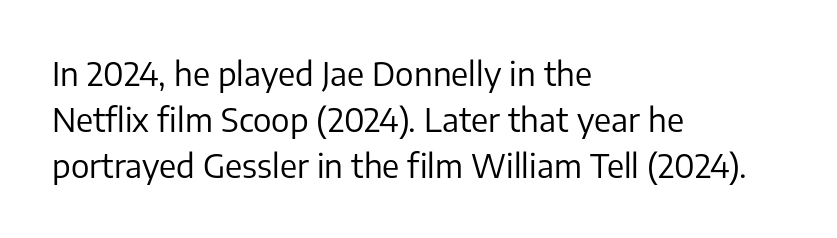
{"serif": "no", "italic": "no", "bold": "no", "weight": "regular", "width": "normal", "stroke_contrast": "low", "x_height": "medium", "monospaced": "no", "underline": "no", "align": "left", "line_spacing": "normal", "line_spacing_ratio": 1.39, "letter_spacing": "normal", "letter_spacing_em": 0.0, "glyph_px": 33}
